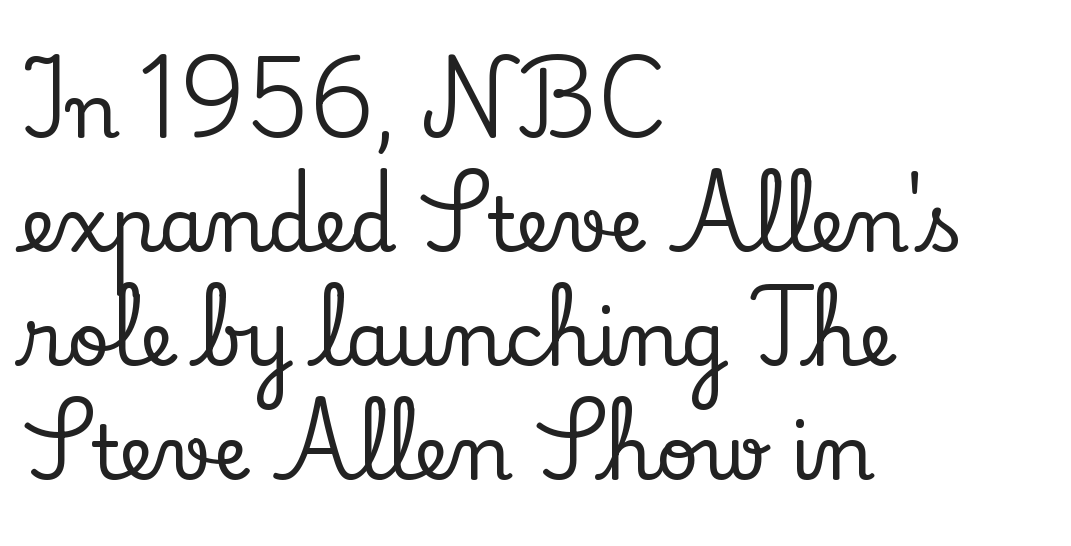
Q: Is the text italic (slanted)? A: No, it is upright.
Q: Is the typeface a serif or a sans-serif typeface? A: Serif.
Q: Is the text underlined? A: No.
Q: How is the paragraph aligned? A: Left-aligned.
Q: Is the spacing between letters normal or unusually wide? A: Normal.
Q: Is the spacing between lines tight, normal or loose? A: Normal.
Q: Width (condensed, normal, or wide)? A: Normal.
Q: Stroke contrast? A: Low.
Q: x-height? A: Small.
Q: Monospaced? A: No.
